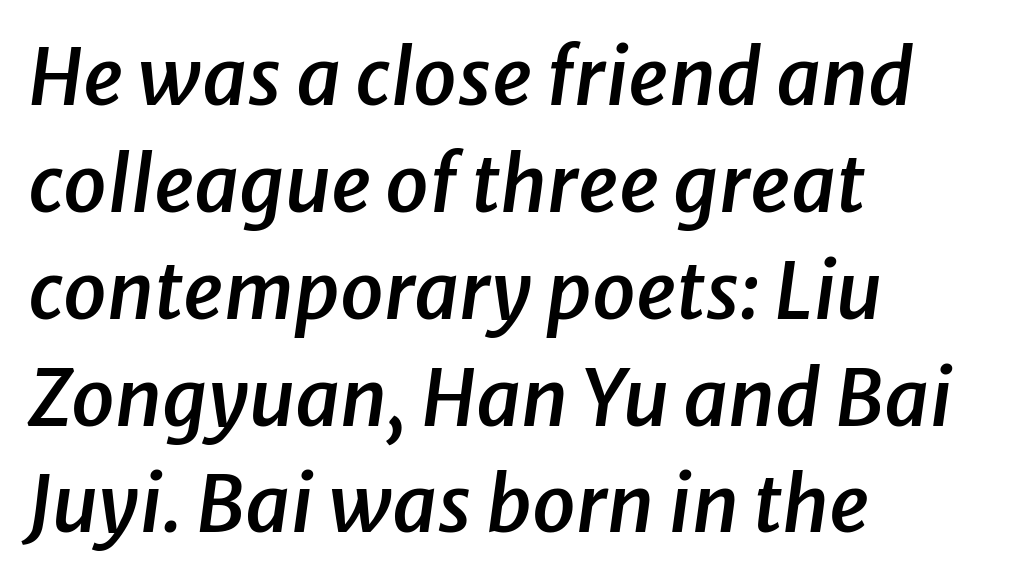
The image shows 78 px semibold type, italic (leaning right); set left-aligned, normal line spacing (1.37x), normal letter spacing, not underlined; low stroke contrast and a medium x-height.
